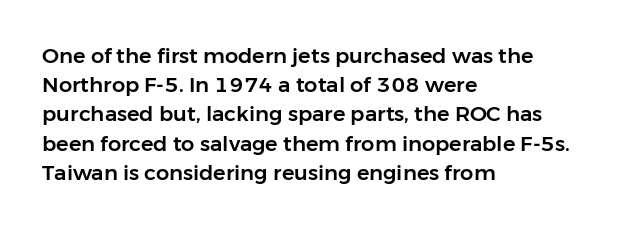
Each word holds together tightly as a unit, with standard inter-letter gaps. Left-aligned paragraph, ragged on the right. The vertical gap from one line to the next is medium. Nope, not italic — everything's standing straight. Check the space under the baseline: it is left empty.
